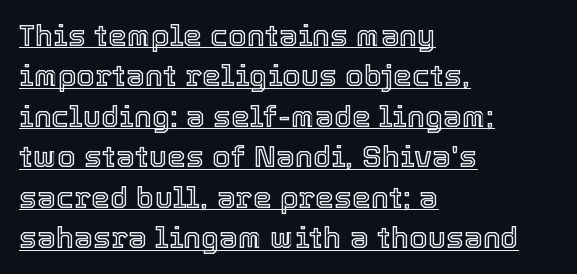
The image shows 30 px text type, upright; set left-aligned, normal line spacing (1.35x), normal letter spacing, underlined; a medium x-height.
